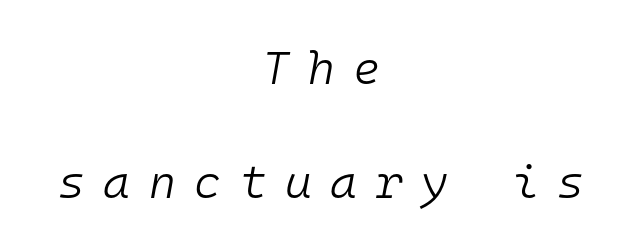
This is not heavy type; no bold has been used. The area under the type is left untouched. The space between consecutive lines is lavish. Style check: oblique. These lines are rendered in a fixed-pitch font.
